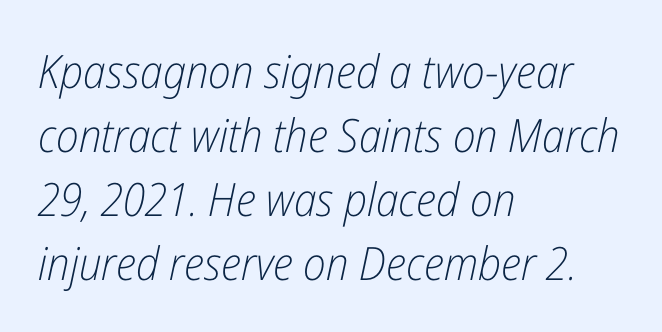
Stroke thickness stays within the range of a standard reading face or lighter. Compared with a centered layout, this one pins lines to the left instead. The passage shown is typed in a proportional face where columns would drift. Quick note: interline space is typical. The space directly below the letters is spotless.
